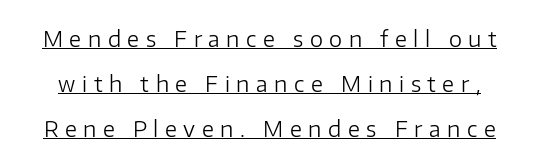
{"italic": "no", "bold": "no", "underline": "yes", "line_spacing": "loose", "line_spacing_ratio": 2.14, "letter_spacing": "wide", "letter_spacing_em": 0.31, "glyph_px": 21}
